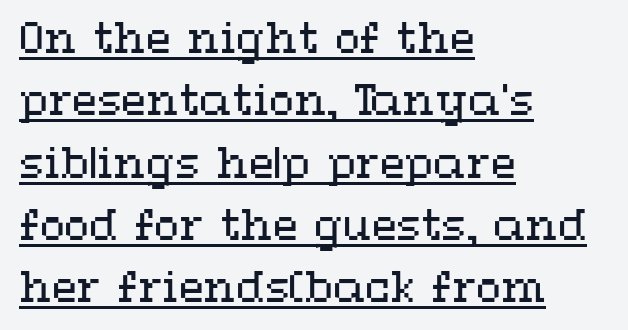
{"italic": "no", "bold": "no", "weight": "regular", "width": "wide", "stroke_contrast": "medium", "x_height": "medium", "monospaced": "no", "underline": "yes", "align": "left", "line_spacing": "normal", "line_spacing_ratio": 1.52, "letter_spacing": "normal", "letter_spacing_em": 0.0, "glyph_px": 41}
